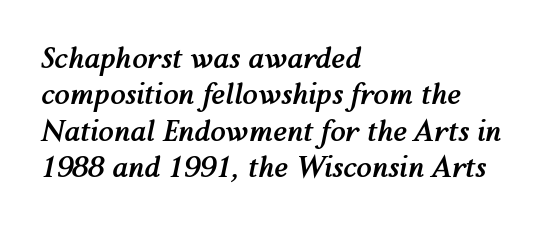
Q: Is the text bold? A: Yes.
Q: Is the text italic (slanted)? A: Yes, it leans right by about 12 degrees.
Q: Is the text underlined? A: No.
Q: How is the paragraph aligned? A: Left-aligned.
Q: Is the spacing between letters normal or unusually wide? A: Normal.
Q: Is the spacing between lines tight, normal or loose? A: Normal.
Q: Width (condensed, normal, or wide)? A: Normal.
Q: Stroke contrast? A: Medium.
Q: x-height? A: Medium.
Q: Monospaced? A: No.
